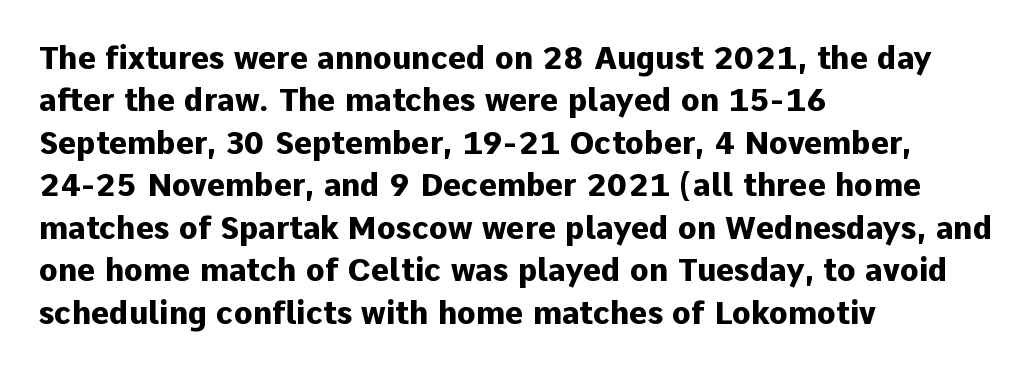
{"serif": "no", "italic": "no", "bold": "yes", "weight": "heavy", "width": "normal", "stroke_contrast": "low", "x_height": "medium", "monospaced": "no", "underline": "no", "align": "left", "line_spacing": "normal", "line_spacing_ratio": 1.37, "letter_spacing": "normal", "letter_spacing_em": 0.0, "glyph_px": 31}
